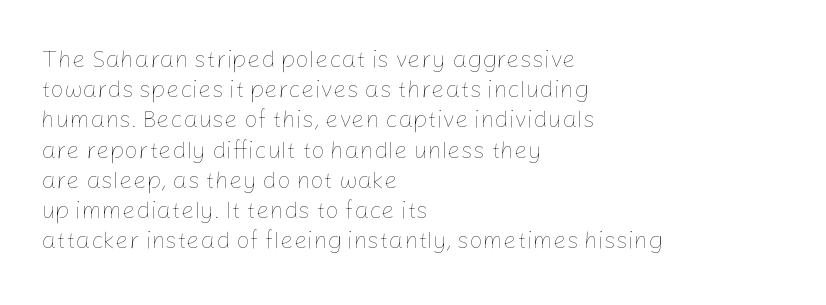
{"italic": "no", "bold": "no", "underline": "no", "align": "left", "line_spacing": "normal", "line_spacing_ratio": 1.26, "letter_spacing": "normal", "letter_spacing_em": 0.0, "glyph_px": 24}
